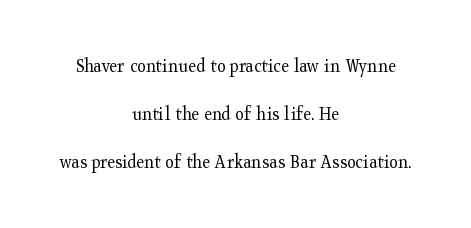
{"italic": "no", "bold": "no", "underline": "no", "align": "center", "line_spacing": "loose", "line_spacing_ratio": 2.39, "letter_spacing": "normal", "letter_spacing_em": 0.0, "glyph_px": 20}
